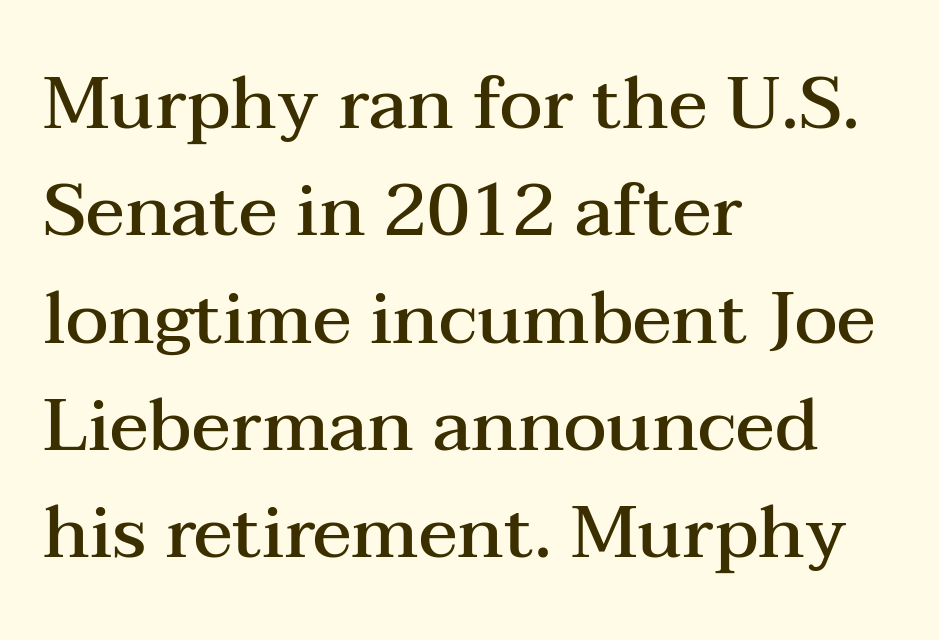
The face used here is rendered with its standard letterfit. This is roman type, the default non-slanted kind. Bare-footed words on every line. Typeset ragged right — the left edge is the straight one.
